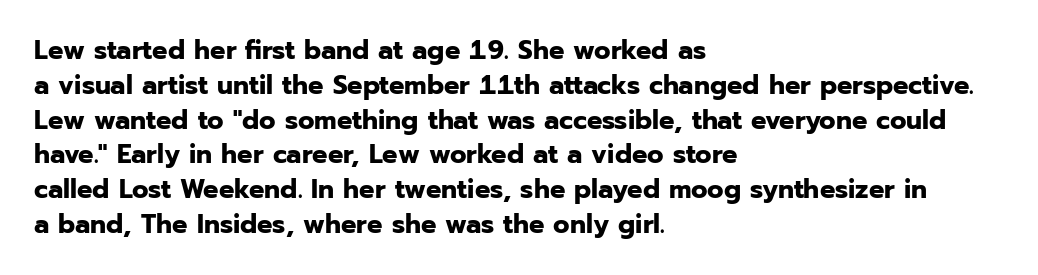
Q: Is the text bold? A: Yes.
Q: Is the text italic (slanted)? A: No, it is upright.
Q: Is the text underlined? A: No.
Q: How is the paragraph aligned? A: Left-aligned.
Q: Is the spacing between letters normal or unusually wide? A: Normal.
Q: Is the spacing between lines tight, normal or loose? A: Normal.
